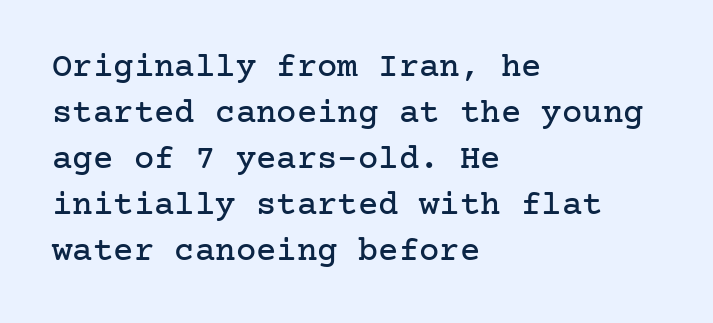
Q: Is the text italic (slanted)? A: No, it is upright.
Q: Is the typeface a serif or a sans-serif typeface? A: Serif.
Q: Is the text underlined? A: No.
Q: How is the paragraph aligned? A: Left-aligned.
Q: Is the spacing between letters normal or unusually wide? A: Normal.
Q: Is the spacing between lines tight, normal or loose? A: Normal.
Q: Width (condensed, normal, or wide)? A: Normal.
Q: Stroke contrast? A: Low.
Q: x-height? A: Medium.
